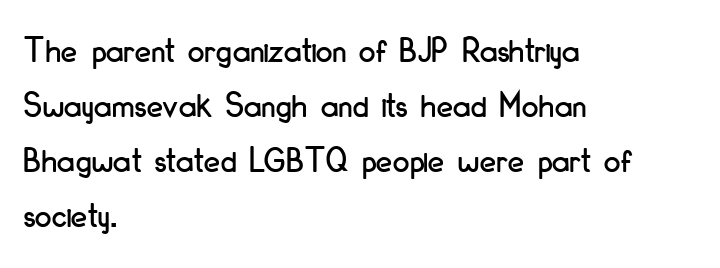
The image shows 37 px condensed sans-serif type, upright; set left-aligned, normal line spacing (1.49x), normal letter spacing, not underlined; low stroke contrast and a small x-height.
